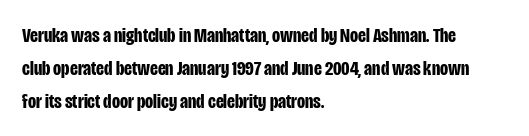
The sample has been set heavy, in full bold. Any mark beneath the type? The region is blank. The ragged edge is on the right, which tells us the setting is flush left. This sample uses plain, unmodified letter spacing. Posture: vertical. Does the leading feel generous? No, just average.
